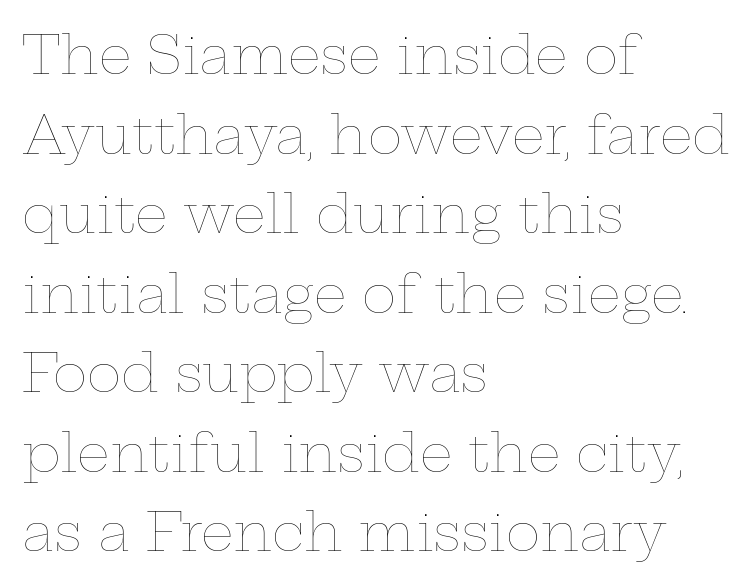
The image shows 52 px thin, wide type, upright; set left-aligned, normal line spacing (1.53x), normal letter spacing, not underlined; low stroke contrast and a medium x-height.
